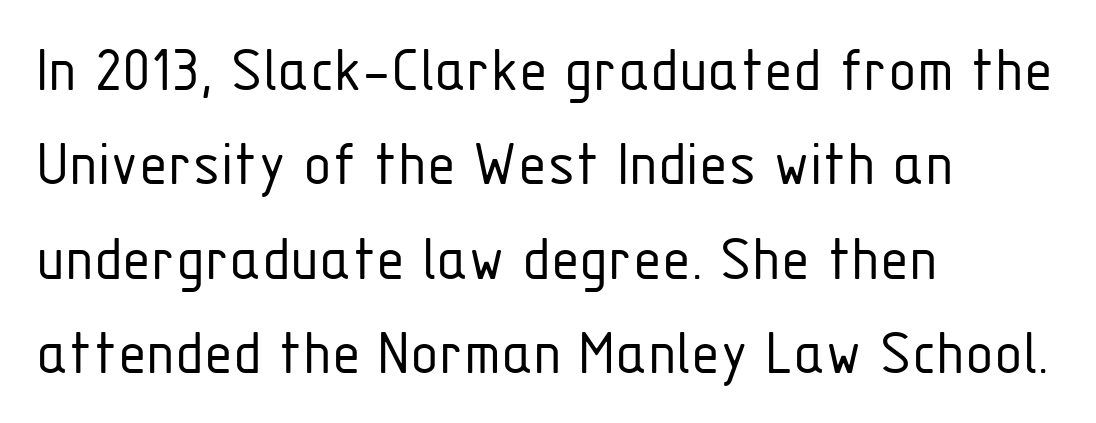
{"serif": "no", "italic": "no", "bold": "no", "weight": "light", "width": "condensed", "stroke_contrast": "low", "x_height": "medium", "monospaced": "no", "underline": "no", "align": "left", "line_spacing": "normal", "line_spacing_ratio": 1.43, "letter_spacing": "normal", "letter_spacing_em": 0.0, "glyph_px": 66}
